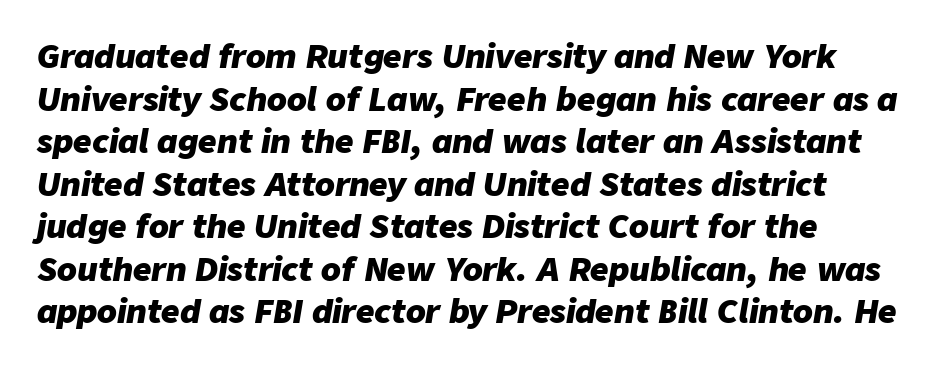
Reading down the block, your eye returns to a fixed left position each line. This is oblique type, the kind used for emphasis or titles. Each new line begins a customary step beneath the previous one. Notice how thick the strokes are: this is what a full bold looks like. The rendering uses natural spacing where letterforms have individual widths.
